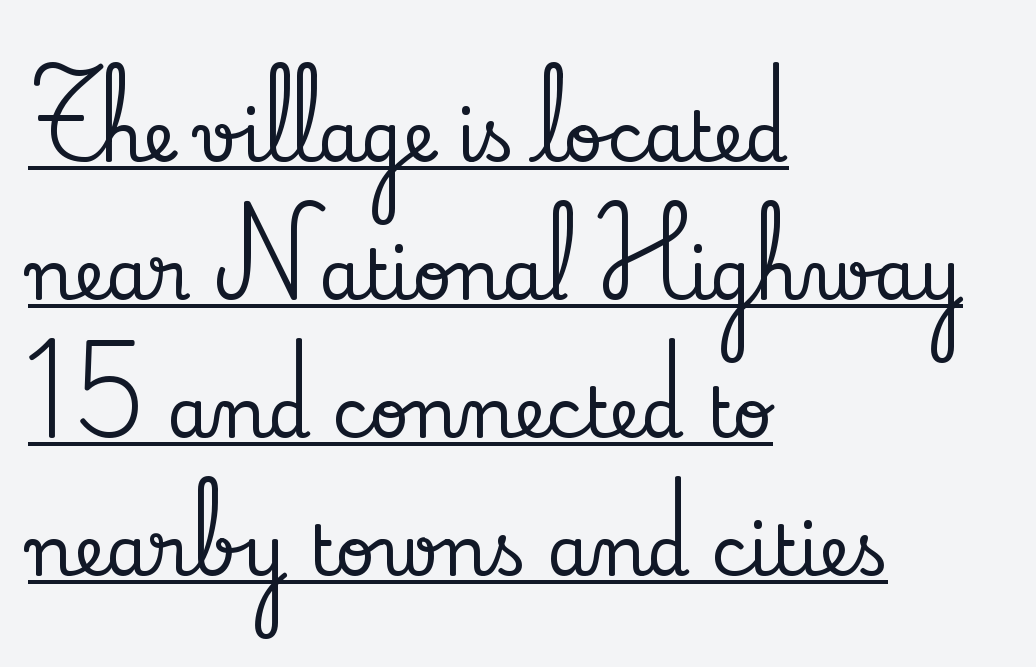
Q: Is the text italic (slanted)? A: No, it is upright.
Q: Is the typeface a serif or a sans-serif typeface? A: Serif.
Q: Is the text underlined? A: Yes.
Q: How is the paragraph aligned? A: Left-aligned.
Q: Is the spacing between letters normal or unusually wide? A: Normal.
Q: Is the spacing between lines tight, normal or loose? A: Loose.
Q: Width (condensed, normal, or wide)? A: Normal.
Q: Stroke contrast? A: Low.
Q: x-height? A: Small.
Q: Monospaced? A: No.
